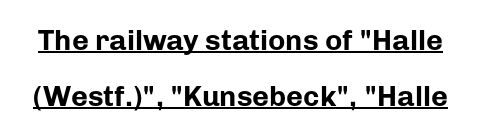
Q: Is the text bold? A: Yes.
Q: Is the text italic (slanted)? A: No, it is upright.
Q: Is the typeface a serif or a sans-serif typeface? A: Sans-serif.
Q: Is the text underlined? A: Yes.
Q: Is the spacing between letters normal or unusually wide? A: Normal.
Q: Is the spacing between lines tight, normal or loose? A: Loose.
Q: Width (condensed, normal, or wide)? A: Normal.
Q: Stroke contrast? A: Low.
Q: x-height? A: Medium.
Q: Monospaced? A: No.
